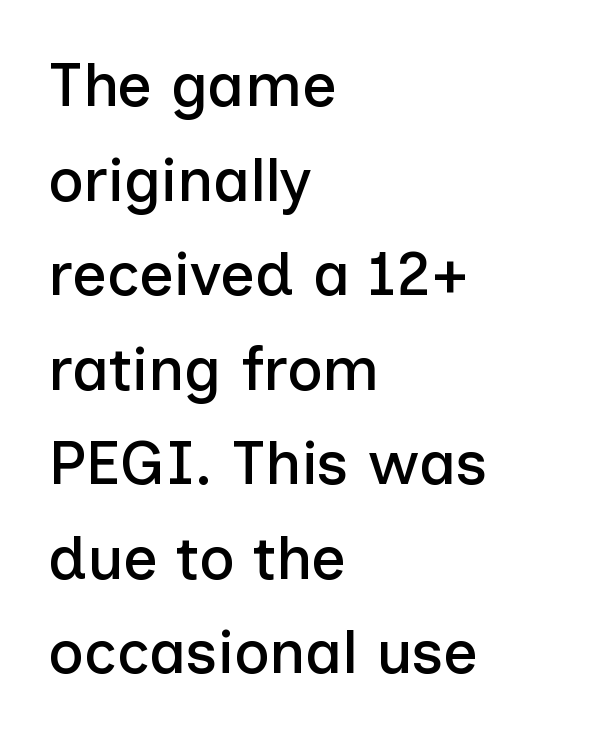
The image shows 61 px sans-serif type, upright; set left-aligned, normal line spacing (1.55x), normal letter spacing, not underlined; low stroke contrast and a medium x-height.
